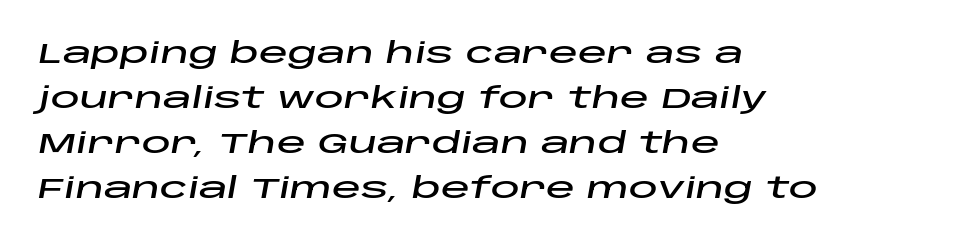
Whoever set this chose a conventional vertical rhythm. You could call the tracking neutral — neither tight nor loose. Rendered with sloped, italic letterforms. The string is rendered with underlining switched off.
